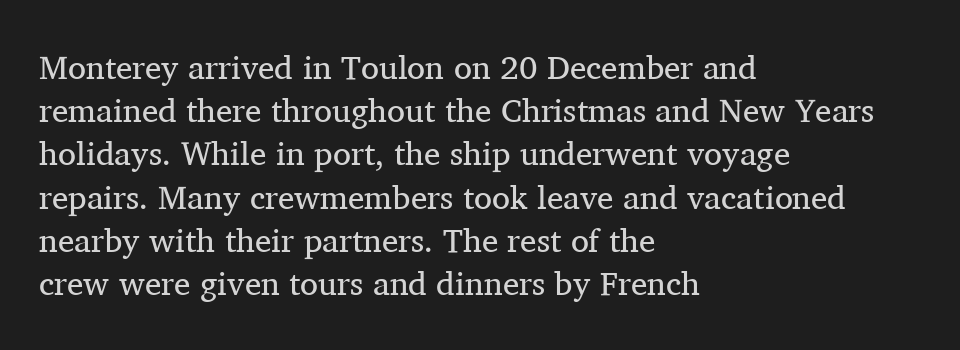
The image shows 33 px regular-weight serif type, upright; set left-aligned, normal line spacing (1.31x), normal letter spacing, not underlined; medium stroke contrast and a medium x-height.
